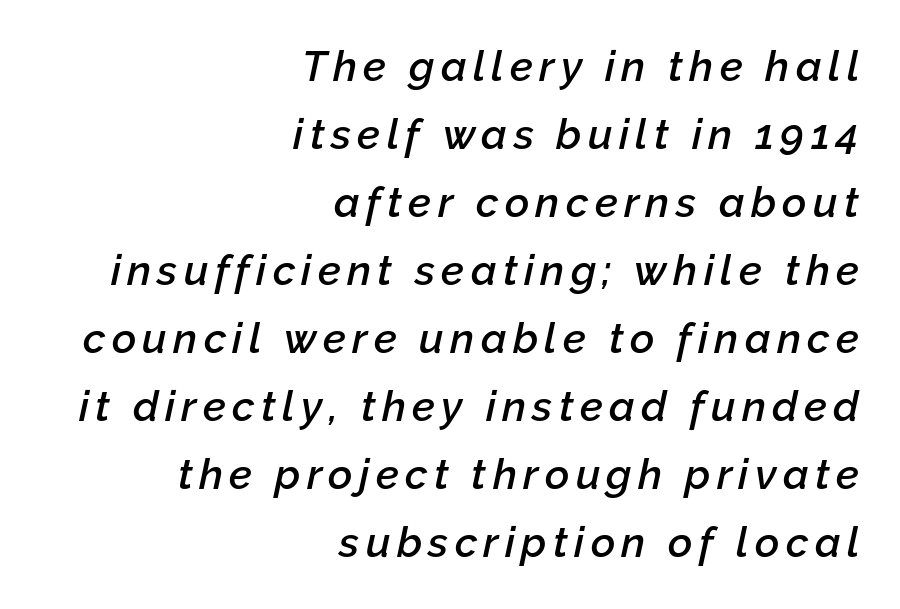
This is the in-between weight designers call semibold or demi. Nobody drew a line under any word here. If you measured baseline to baseline, you'd find a middling distance. Does the copy run flush right? Yes — the right margin is perfectly even. The face used here is proportionally spaced, like ordinary book or web type.
